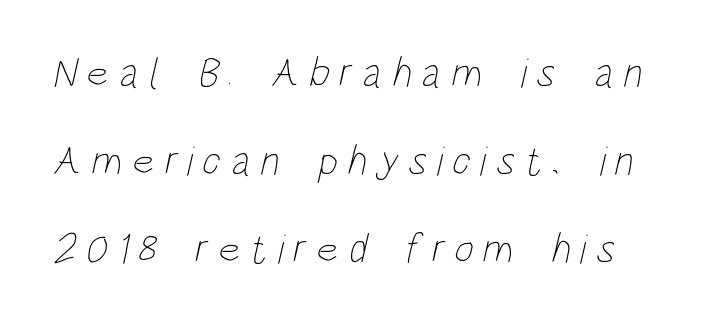
{"bold": "no", "weight": "thin", "width": "condensed", "stroke_contrast": "low", "x_height": "large", "monospaced": "no", "underline": "no", "line_spacing": "loose", "line_spacing_ratio": 2.1, "letter_spacing": "wide", "letter_spacing_em": 0.23, "glyph_px": 42}
